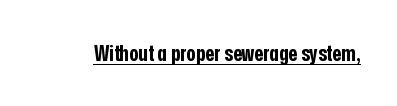
Q: Is the text bold? A: Yes.
Q: Is the text italic (slanted)? A: No, it is upright.
Q: Is the text underlined? A: Yes.
Q: Is the spacing between letters normal or unusually wide? A: Normal.
